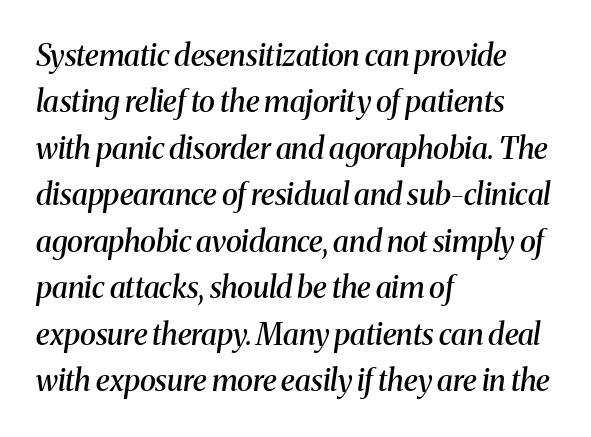
{"serif": "yes", "italic": "yes", "lean": "right", "slant_degrees": 8, "bold": "semi", "weight": "semibold", "width": "normal", "stroke_contrast": "medium", "x_height": "medium", "monospaced": "no", "underline": "no", "align": "left", "line_spacing": "normal", "line_spacing_ratio": 1.55, "letter_spacing": "normal", "letter_spacing_em": 0.0, "glyph_px": 30}
